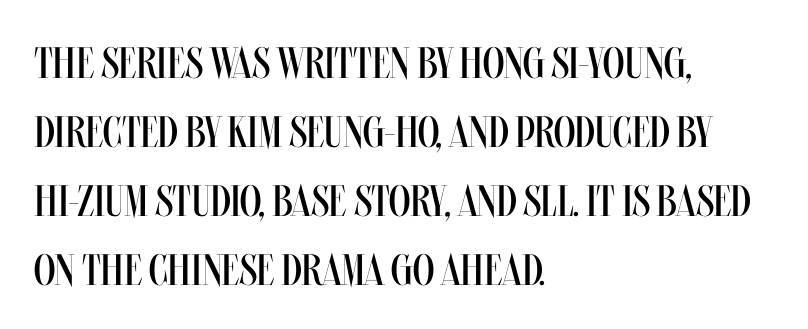
{"italic": "no", "bold": "no", "weight": "regular", "width": "condensed", "stroke_contrast": "medium", "x_height": "large", "monospaced": "no", "underline": "no", "align": "left", "line_spacing": "normal", "line_spacing_ratio": 1.57, "letter_spacing": "normal", "letter_spacing_em": 0.0, "glyph_px": 44}
